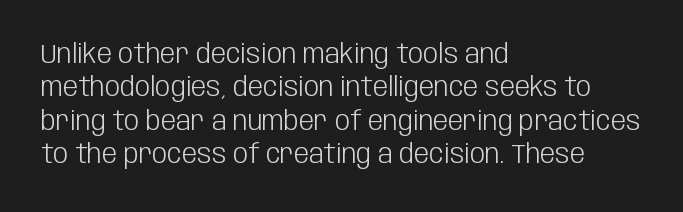
No letter is thick-stroked: the sample isn't bold. This rendering leaves character spacing at its baseline value. A bare baseline throughout the passage. Line beginnings align vertically; line endings do not. This sample uses an upright cut, with every glyph sitting square on the baseline.
